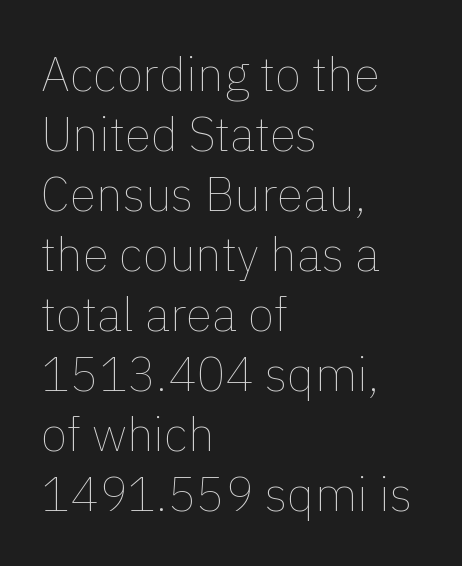
{"italic": "no", "bold": "no", "weight": "thin", "width": "normal", "x_height": "medium", "monospaced": "no", "underline": "no", "align": "left", "line_spacing": "normal", "line_spacing_ratio": 1.25, "letter_spacing": "normal", "letter_spacing_em": 0.0, "glyph_px": 48}
